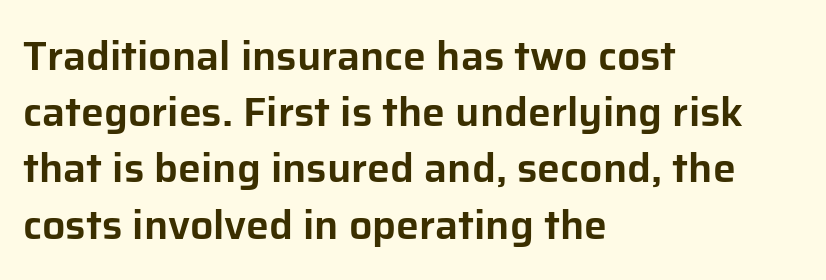
The image shows 41 px sans-serif type, upright; set left-aligned, normal line spacing (1.37x), normal letter spacing, not underlined; low stroke contrast and a medium x-height.
